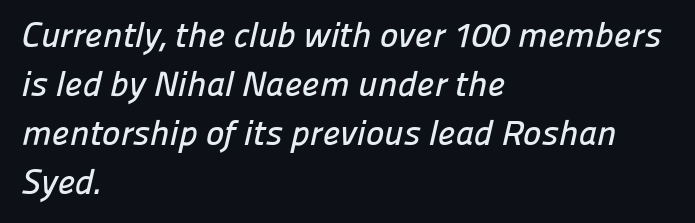
{"serif": "no", "width": "normal", "stroke_contrast": "low", "x_height": "medium", "monospaced": "no", "underline": "no", "align": "left", "line_spacing": "normal", "line_spacing_ratio": 1.4, "letter_spacing": "normal", "letter_spacing_em": 0.0, "glyph_px": 35}
